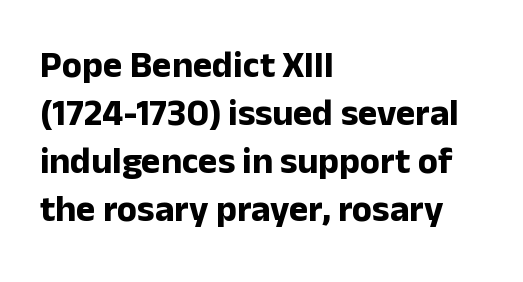
Bold? Absolutely — the strokes are thick and heavy. Each new line begins a customary step beneath the previous one. This sample has the flowing, uneven cadence of proportional lettering. The type family on display is of the sans-serif kind. All the whitespace from short lines collects on the right. Inter-character spacing is left at the font's built-in metrics.
